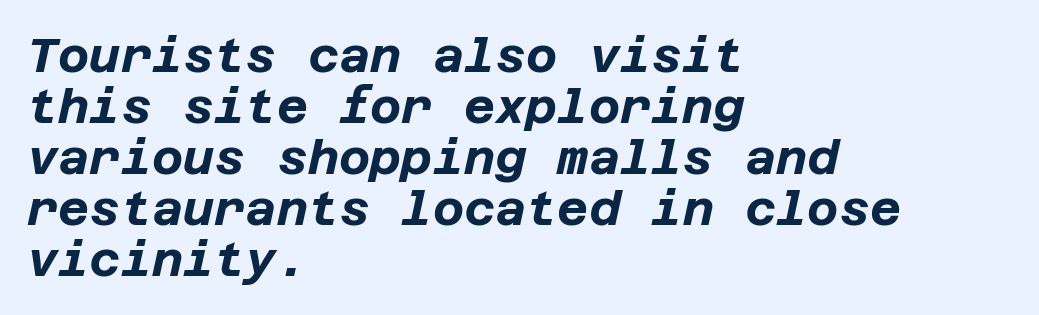
The image shows 48 px bold type, italic (leaning right); set left-aligned, tight line spacing (1.06x), normal letter spacing, not underlined; low stroke contrast and a large x-height.
